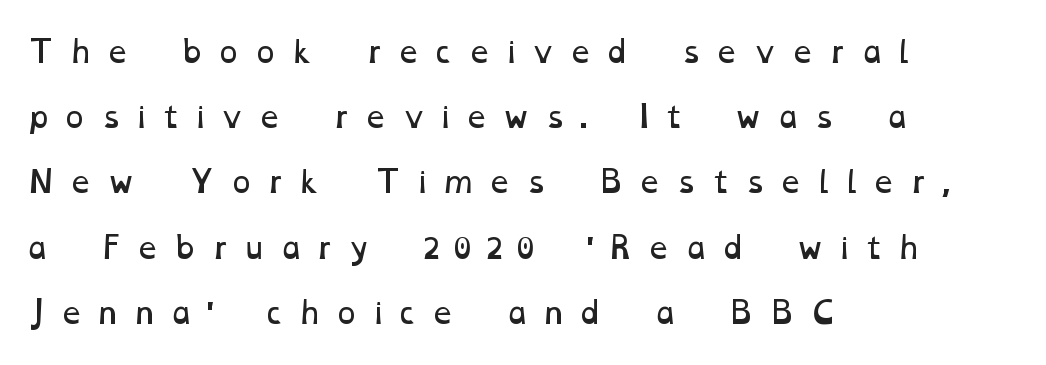
The image shows 29 px regular-weight, wide type; set left-aligned, loose line spacing (2.25x), unusually wide letter spacing (+0.44 em), not underlined; low stroke contrast and a medium x-height.
